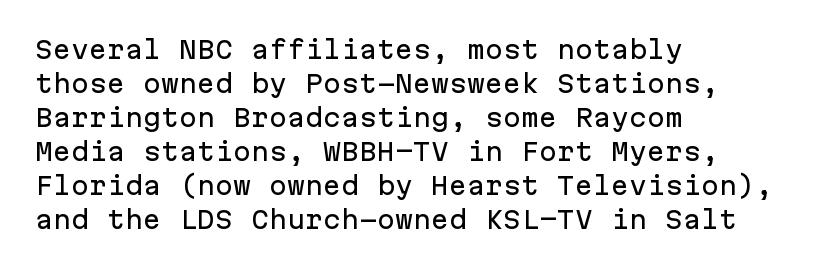
Each word holds together tightly as a unit, with standard inter-letter gaps. Horizontally, the lines are justified to the leading edge only. Check the space under the baseline: it is left empty. Leading matches the norm, producing a regular column.
